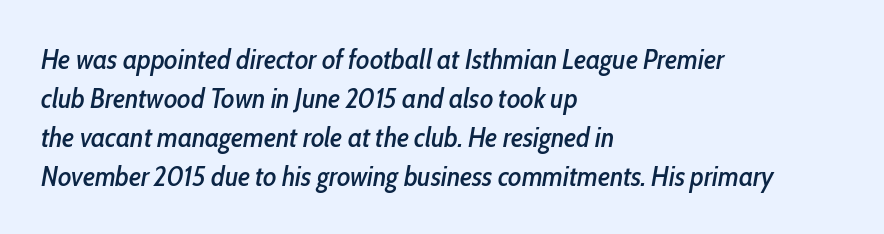
{"italic": "yes", "lean": "right", "slant_degrees": 10, "width": "condensed", "stroke_contrast": "low", "x_height": "medium", "monospaced": "no", "underline": "no", "align": "left", "line_spacing": "normal", "line_spacing_ratio": 1.39, "letter_spacing": "normal", "letter_spacing_em": 0.0, "glyph_px": 28}
